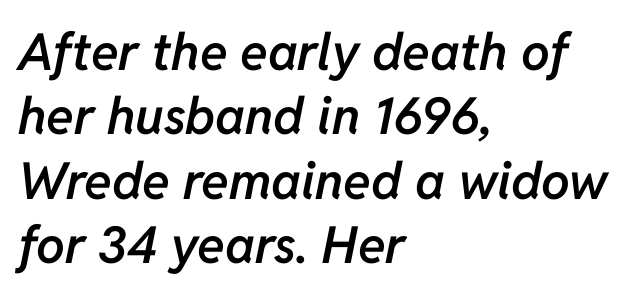
Is the block centered? No — it sits flush against the left margin. Varying glyph widths throughout — classic text-font behaviour. Summary of vertical rhythm: regular, with standard interline spacing. Quick note: italic. This rendering leaves character spacing at its baseline value.
